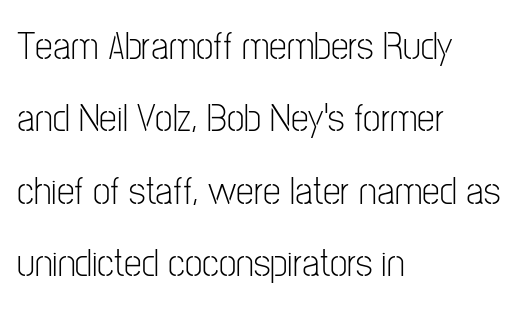
Q: Is the text bold? A: No.
Q: Is the text italic (slanted)? A: No, it is upright.
Q: Is the typeface a serif or a sans-serif typeface? A: Sans-serif.
Q: Is the text underlined? A: No.
Q: How is the paragraph aligned? A: Left-aligned.
Q: Is the spacing between letters normal or unusually wide? A: Normal.
Q: Width (condensed, normal, or wide)? A: Condensed.
Q: Stroke contrast? A: Low.
Q: x-height? A: Medium.
Q: Monospaced? A: No.
